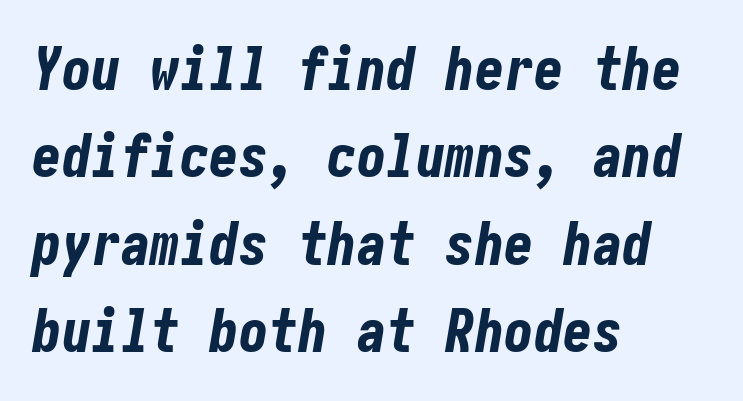
Q: Is the text bold? A: Yes.
Q: Is the text italic (slanted)? A: Yes, it leans right by about 10 degrees.
Q: Is the text underlined? A: No.
Q: How is the paragraph aligned? A: Left-aligned.
Q: Is the spacing between letters normal or unusually wide? A: Normal.
Q: Is the spacing between lines tight, normal or loose? A: Normal.
Q: Width (condensed, normal, or wide)? A: Condensed.
Q: Stroke contrast? A: Low.
Q: x-height? A: Medium.
